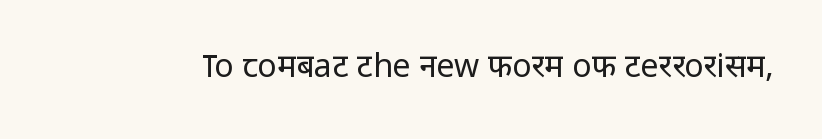
Q: Is the text bold? A: No.
Q: Is the text italic (slanted)? A: No, it is upright.
Q: Is the typeface a serif or a sans-serif typeface? A: Sans-serif.
Q: Is the text underlined? A: No.
Q: Is the spacing between letters normal or unusually wide? A: Normal.
Q: Width (condensed, normal, or wide)? A: Normal.
Q: Stroke contrast? A: Low.
Q: x-height? A: Medium.
Q: Monospaced? A: No.
